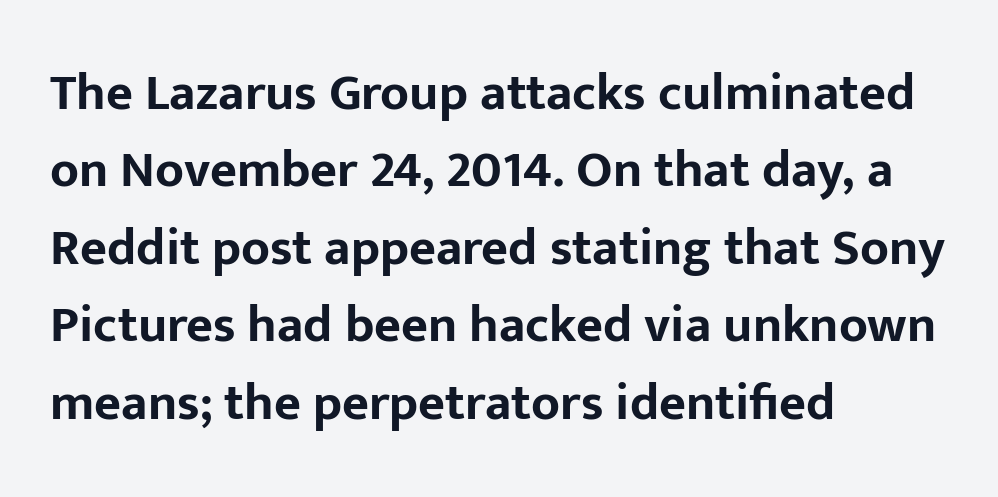
Reading down the block, your eye returns to a fixed left position each line. These lines are rendered in a variable-pitch font. Weight: bold. Short note: letters normally spaced.
